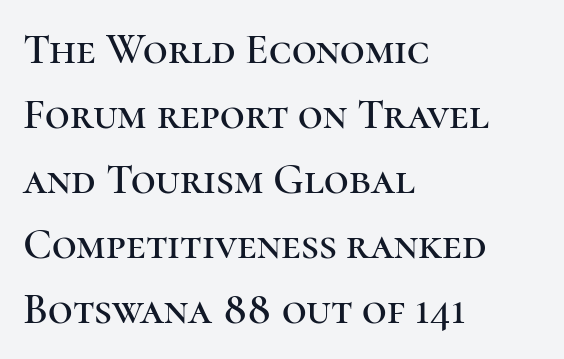
The image shows 43 px serif type, upright; set left-aligned, normal line spacing (1.51x), normal letter spacing, not underlined; high stroke contrast and a medium x-height.
